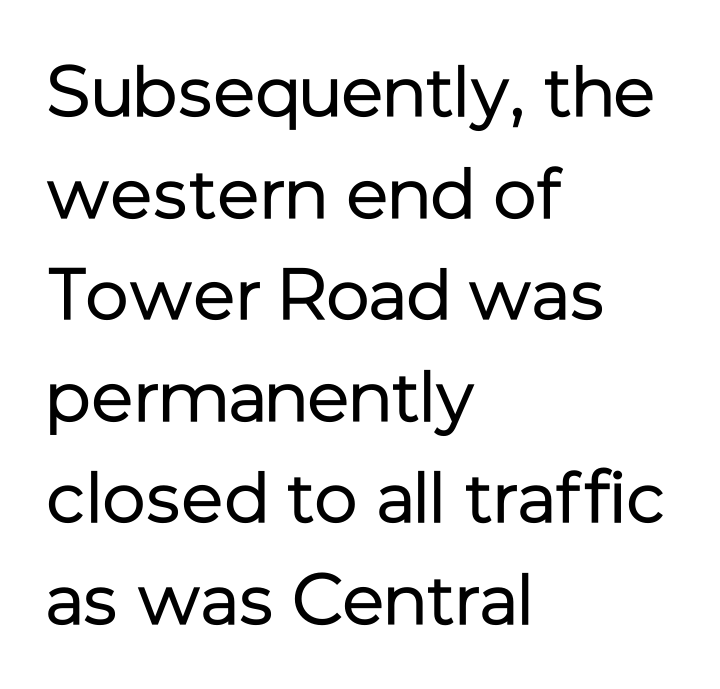
Q: Is the text bold? A: No.
Q: Is the text italic (slanted)? A: No, it is upright.
Q: Is the typeface a serif or a sans-serif typeface? A: Sans-serif.
Q: Is the text underlined? A: No.
Q: How is the paragraph aligned? A: Left-aligned.
Q: Is the spacing between letters normal or unusually wide? A: Normal.
Q: Is the spacing between lines tight, normal or loose? A: Normal.
Q: Width (condensed, normal, or wide)? A: Normal.
Q: Stroke contrast? A: Low.
Q: x-height? A: Medium.
Q: Monospaced? A: No.
